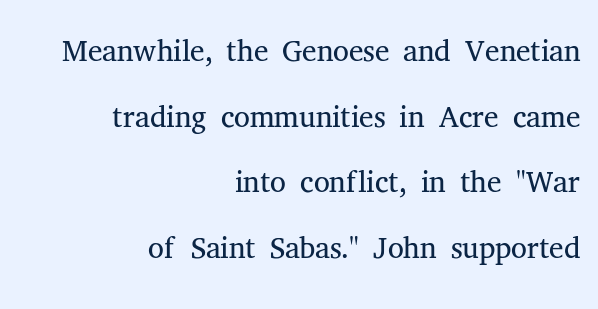
Q: Is the text bold? A: No.
Q: Is the text italic (slanted)? A: No, it is upright.
Q: Is the typeface a serif or a sans-serif typeface? A: Serif.
Q: Is the text underlined? A: No.
Q: How is the paragraph aligned? A: Right-aligned.
Q: Is the spacing between letters normal or unusually wide? A: Normal.
Q: Is the spacing between lines tight, normal or loose? A: Normal.
Q: Width (condensed, normal, or wide)? A: Normal.
Q: Stroke contrast? A: Medium.
Q: x-height? A: Medium.
Q: Monospaced? A: No.
